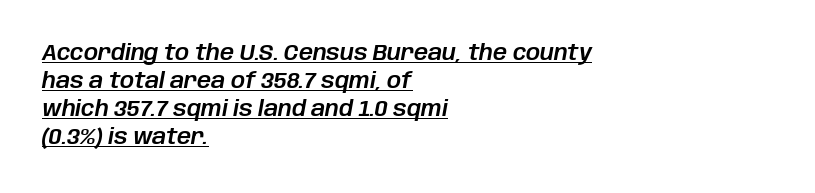
Q: Is the text italic (slanted)? A: Yes, it leans right by about 10 degrees.
Q: Is the text underlined? A: Yes.
Q: How is the paragraph aligned? A: Left-aligned.
Q: Is the spacing between letters normal or unusually wide? A: Normal.
Q: Is the spacing between lines tight, normal or loose? A: Normal.
